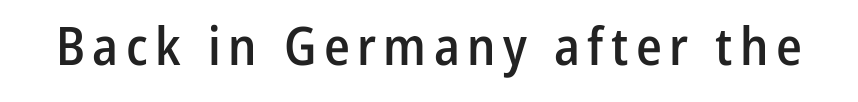
Each row of text sits above clean, open space. Bold? Not quite — semibold, heavier than regular but stopping short. Spacing verdict: proportional, widths tailored to each character. Letterform terminals end flat and unadorned throughout the passage. Upright lettering throughout.
